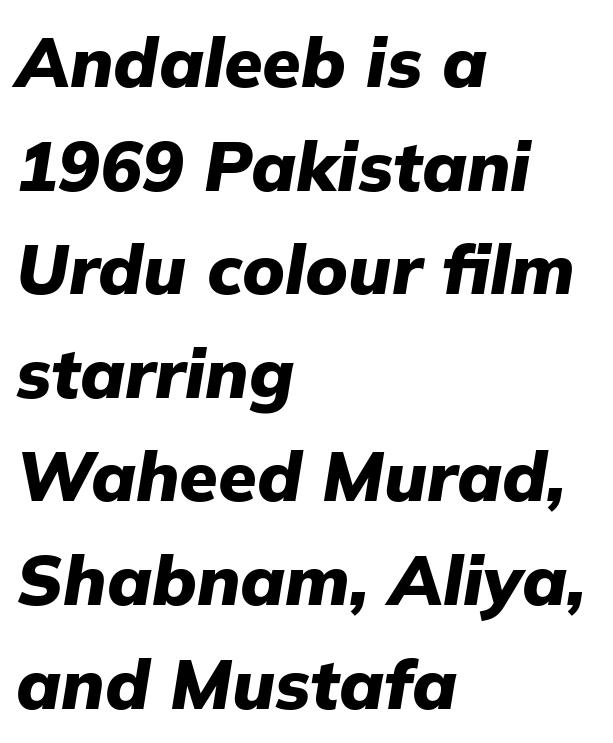
The image shows 70 px heavy type, italic (leaning right); set left-aligned, normal line spacing (1.48x), normal letter spacing, not underlined; low stroke contrast and a medium x-height.
